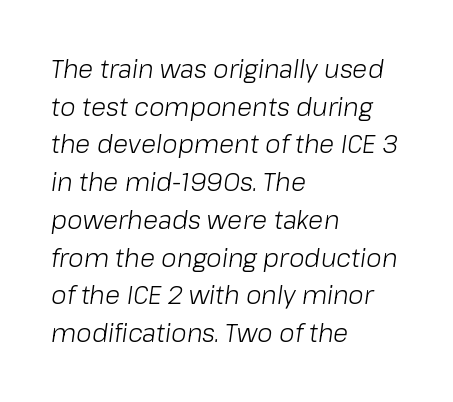
Left-aligned paragraph, ragged on the right. The block of text has a typical density, with ordinary space between rows. In terms of letterspacing, this is plain default setting. This is not heavy type; no bold has been used. The glyphs are unaccompanied by any horizontal stroke below them.
